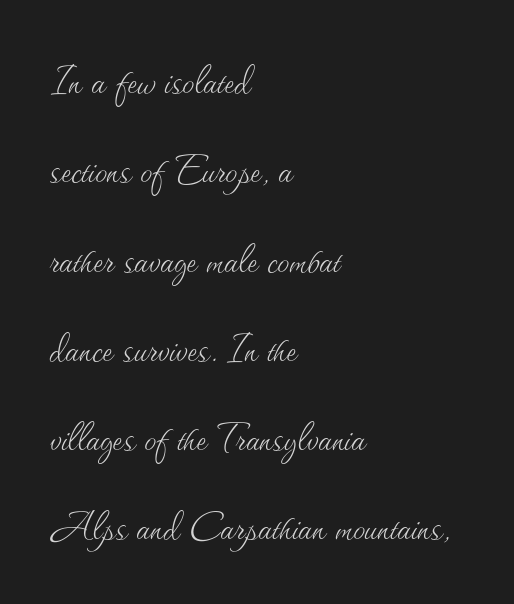
The image shows 48 px thin type; set left-aligned, line spacing 1.86x, normal letter spacing, not underlined; medium stroke contrast and a small x-height.
